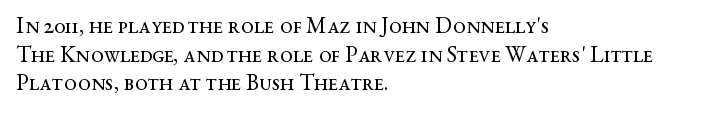
Beneath every word, the page is bare. On a weight scale, this lands at 450 or below. Look at the tracking — it's just the regular setting, nothing added. The typesetter chose a ragged-right arrangement here. Upright lettering throughout.
